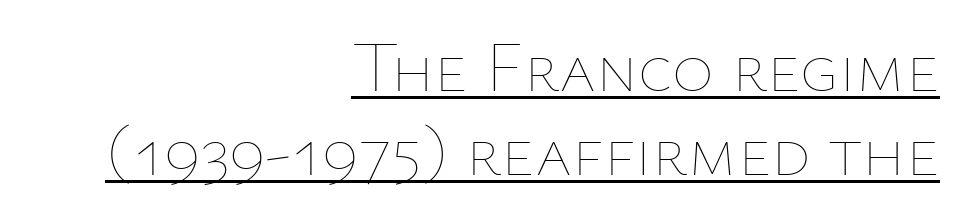
Weight: in the light-to-regular range. The sample's only ornament is a line tracing under the words. Here the designer chose a conventional face with non-uniform glyph widths. Does the lettering tilt? It doesn't — this is upright. Nobody touched the tracking dial on this one. Horizontal alignment here is rightward, an uncommon choice for prose.
